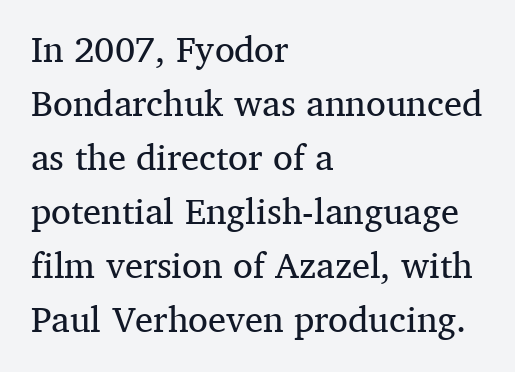
{"serif": "yes", "italic": "no", "bold": "no", "weight": "regular", "width": "normal", "stroke_contrast": "medium", "x_height": "medium", "monospaced": "no", "underline": "no", "align": "left", "line_spacing": "normal", "line_spacing_ratio": 1.5, "letter_spacing": "normal", "letter_spacing_em": 0.0, "glyph_px": 36}
